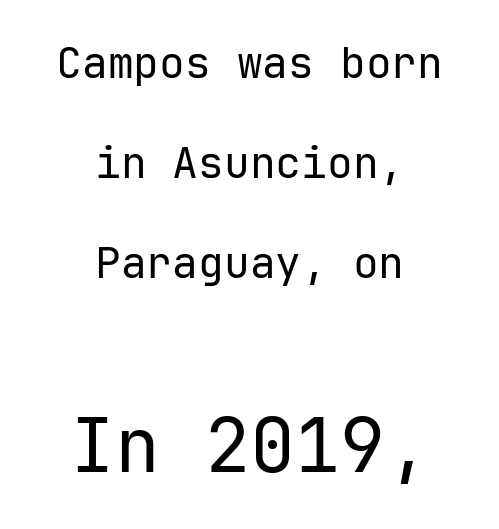
{"serif": "no", "italic": "no", "bold": "no", "weight": "regular", "width": "normal", "stroke_contrast": "low", "x_height": "medium", "underline": "no", "align": "center", "line_spacing": "loose", "line_spacing_ratio": 2.33, "letter_spacing": "normal", "letter_spacing_em": 0.0, "larger_block": "second", "size_ratio": 1.74, "glyph_px": 75}
